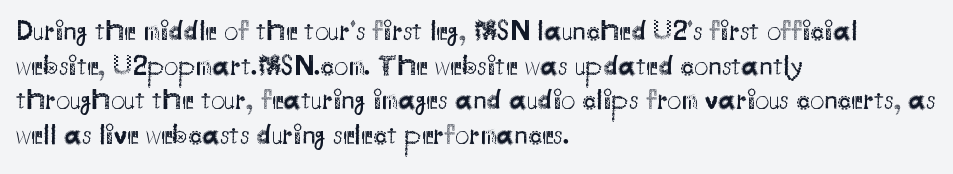
{"serif": "no", "italic": "no", "bold": "no", "weight": "regular", "width": "normal", "stroke_contrast": "medium", "x_height": "small", "monospaced": "no", "underline": "no", "align": "left", "line_spacing_ratio": 1.24, "letter_spacing": "normal", "letter_spacing_em": 0.0, "glyph_px": 28}
